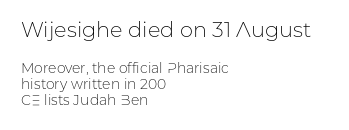
{"italic": "no", "bold": "no", "underline": "no", "align": "left", "line_spacing": "tight", "line_spacing_ratio": 1.15, "letter_spacing": "normal", "letter_spacing_em": 0.0, "larger_block": "first", "size_ratio": 1.5, "glyph_px": 21}
